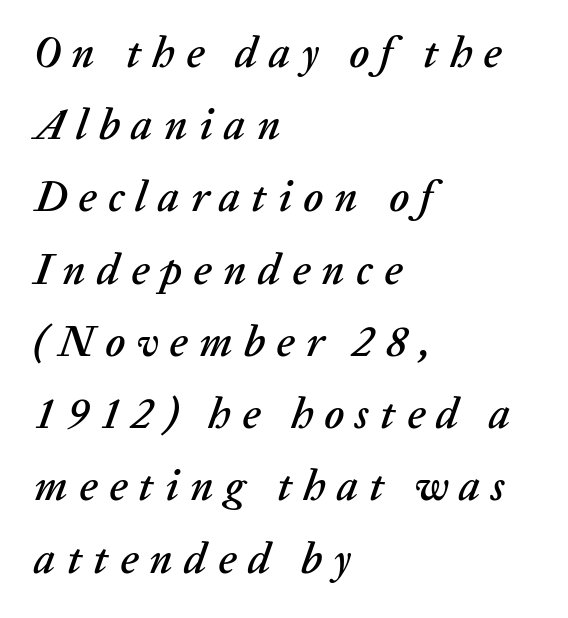
Q: Is the text italic (slanted)? A: Yes, it leans right by about 20 degrees.
Q: Is the text underlined? A: No.
Q: How is the paragraph aligned? A: Left-aligned.
Q: Is the spacing between letters normal or unusually wide? A: Unusually wide.
Q: Is the spacing between lines tight, normal or loose? A: Normal.
Q: Width (condensed, normal, or wide)? A: Normal.
Q: Stroke contrast? A: Low.
Q: x-height? A: Medium.
Q: Monospaced? A: No.
